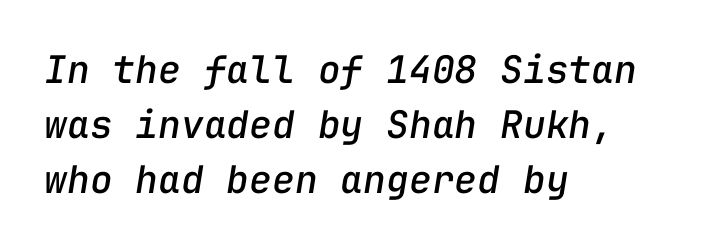
Q: Is the text italic (slanted)? A: Yes, it leans right by about 9 degrees.
Q: Is the text underlined? A: No.
Q: How is the paragraph aligned? A: Left-aligned.
Q: Is the spacing between letters normal or unusually wide? A: Normal.
Q: Is the spacing between lines tight, normal or loose? A: Normal.
Q: Width (condensed, normal, or wide)? A: Normal.
Q: Stroke contrast? A: Low.
Q: x-height? A: Medium.
Q: Monospaced? A: Yes.
